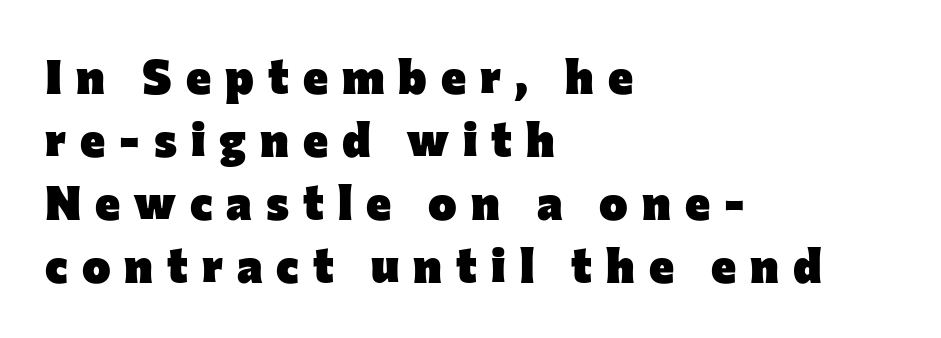
Is the type bold? Yes — the strokes are clearly thick and heavy. The face used here is rendered with a markedly widened letterfit. Whoever set this chose a conventional vertical rhythm. Note the varied advance widths — an 'i' is clearly narrower than an 'm'. Type style note: lacks serifs.
